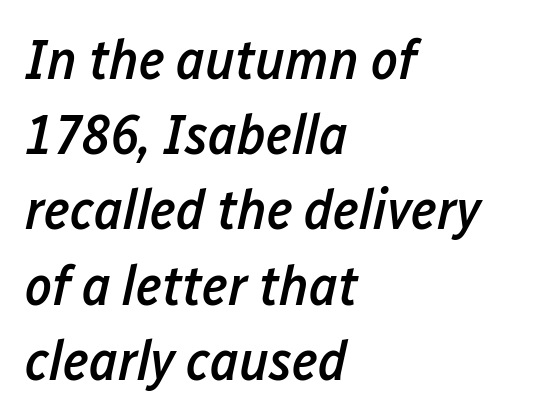
Q: Is the text bold? A: Semi-bold.
Q: Is the text italic (slanted)? A: Yes, it leans right by about 12 degrees.
Q: Is the text underlined? A: No.
Q: How is the paragraph aligned? A: Left-aligned.
Q: Is the spacing between letters normal or unusually wide? A: Normal.
Q: Is the spacing between lines tight, normal or loose? A: Normal.
Q: Width (condensed, normal, or wide)? A: Condensed.
Q: Stroke contrast? A: Low.
Q: x-height? A: Medium.
Q: Monospaced? A: No.
